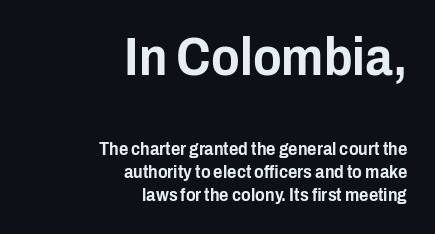
{"serif": "no", "italic": "no", "width": "condensed", "stroke_contrast": "low", "x_height": "medium", "monospaced": "no", "underline": "no", "align": "right", "line_spacing": "normal", "line_spacing_ratio": 1.29, "letter_spacing": "normal", "letter_spacing_em": 0.0, "larger_block": "first", "size_ratio": 2.94, "glyph_px": 53}
